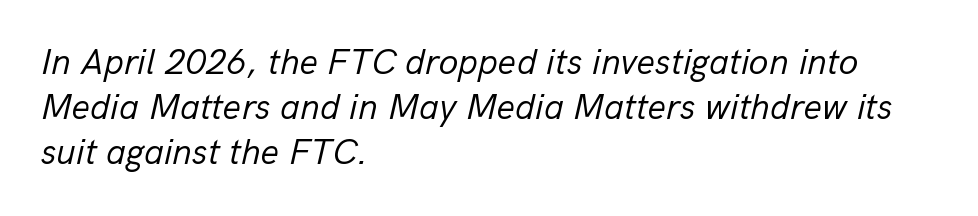
The image shows 36 px regular-weight type, italic (leaning right); set left-aligned, normal line spacing (1.25x), normal letter spacing, not underlined; low stroke contrast and a medium x-height.
